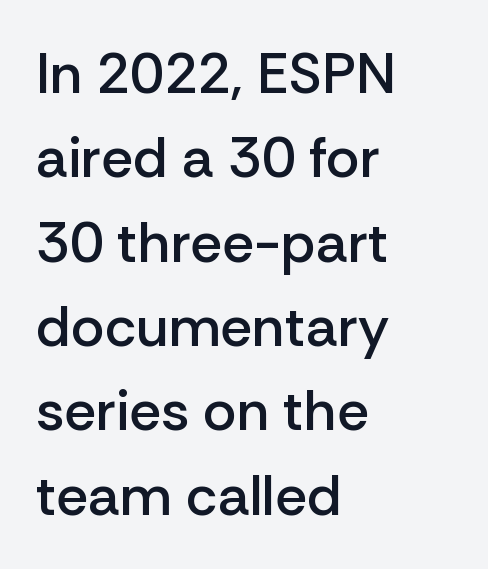
Q: Is the text bold? A: Semi-bold.
Q: Is the text italic (slanted)? A: No, it is upright.
Q: Is the typeface a serif or a sans-serif typeface? A: Sans-serif.
Q: Is the text underlined? A: No.
Q: How is the paragraph aligned? A: Left-aligned.
Q: Is the spacing between letters normal or unusually wide? A: Normal.
Q: Is the spacing between lines tight, normal or loose? A: Normal.
Q: Width (condensed, normal, or wide)? A: Normal.
Q: Stroke contrast? A: Low.
Q: x-height? A: Medium.
Q: Monospaced? A: No.
